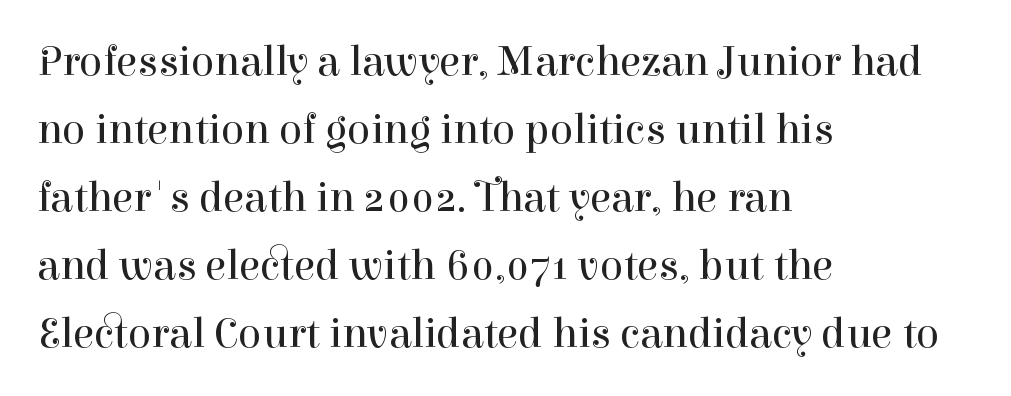
{"serif": "yes", "italic": "no", "bold": "no", "weight": "regular", "width": "normal", "stroke_contrast": "high", "x_height": "medium", "monospaced": "no", "underline": "no", "align": "left", "line_spacing": "normal", "line_spacing_ratio": 1.58, "letter_spacing": "normal", "letter_spacing_em": 0.0, "glyph_px": 43}
